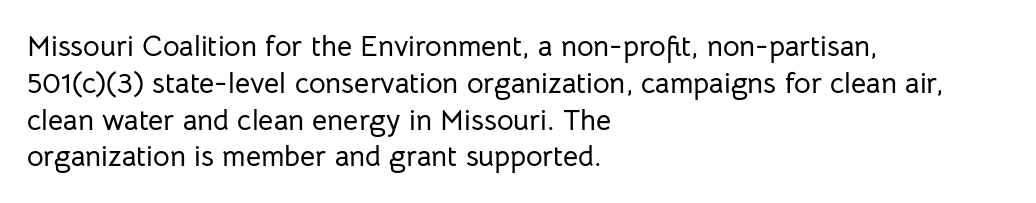
Students, note that the glyphs here touch the page at normal intervals. Lines of text with bare space underneath. Think of a printed novel: that variable character pitch is what you see here. Look at the bottom of the vertical strokes: they stop flat, with no serifs.
